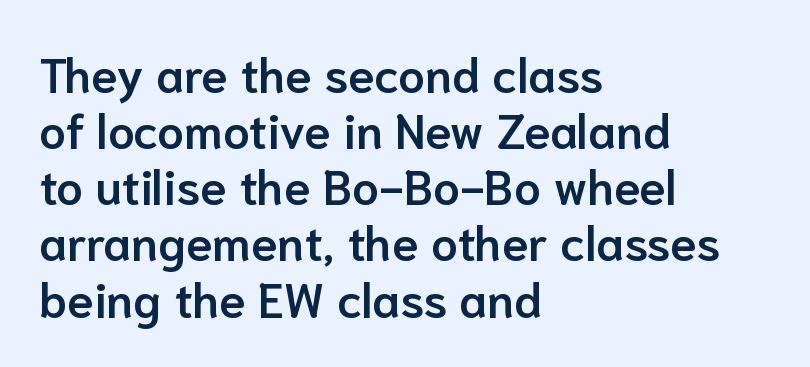
Q: Is the text bold? A: Semi-bold.
Q: Is the text italic (slanted)? A: No, it is upright.
Q: Is the typeface a serif or a sans-serif typeface? A: Sans-serif.
Q: Is the text underlined? A: No.
Q: How is the paragraph aligned? A: Left-aligned.
Q: Is the spacing between letters normal or unusually wide? A: Normal.
Q: Width (condensed, normal, or wide)? A: Normal.
Q: Stroke contrast? A: Low.
Q: x-height? A: Medium.
Q: Monospaced? A: No.
